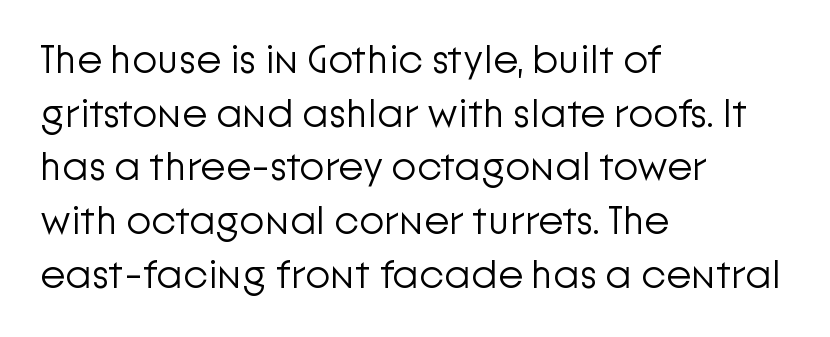
The image shows 41 px light sans-serif type, upright; set left-aligned, normal line spacing (1.31x), normal letter spacing, not underlined; low stroke contrast and a medium x-height.
